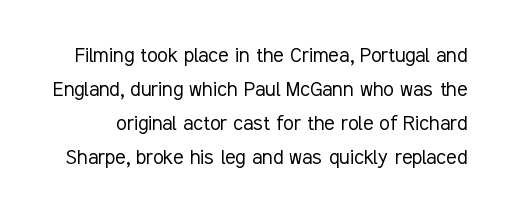
Words float on clear page, feet unadorned. This reads as an unemphasized weight, regular at the heaviest. Successive baselines arrive at the customary interval. Tall strokes in this sample are plumb rather than angled. What stands out about the letter spacing? Nothing — it is the standard amount.
